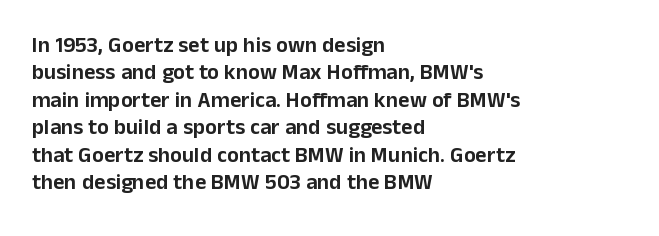
{"italic": "no", "underline": "no", "align": "left", "line_spacing": "normal", "line_spacing_ratio": 1.25, "letter_spacing": "normal", "letter_spacing_em": 0.0, "glyph_px": 22}
